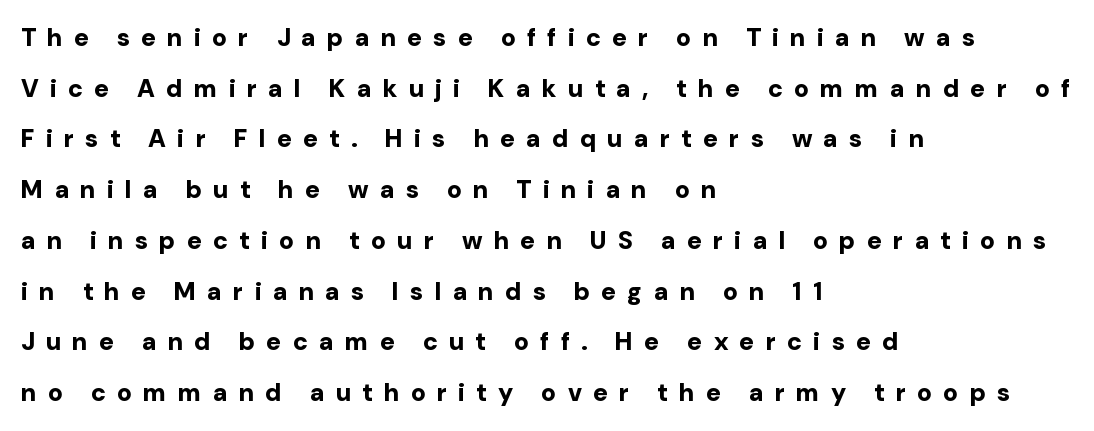
The image shows 25 px bold type, upright; set left-aligned, loose line spacing (2.03x), unusually wide letter spacing (+0.45 em), not underlined.
